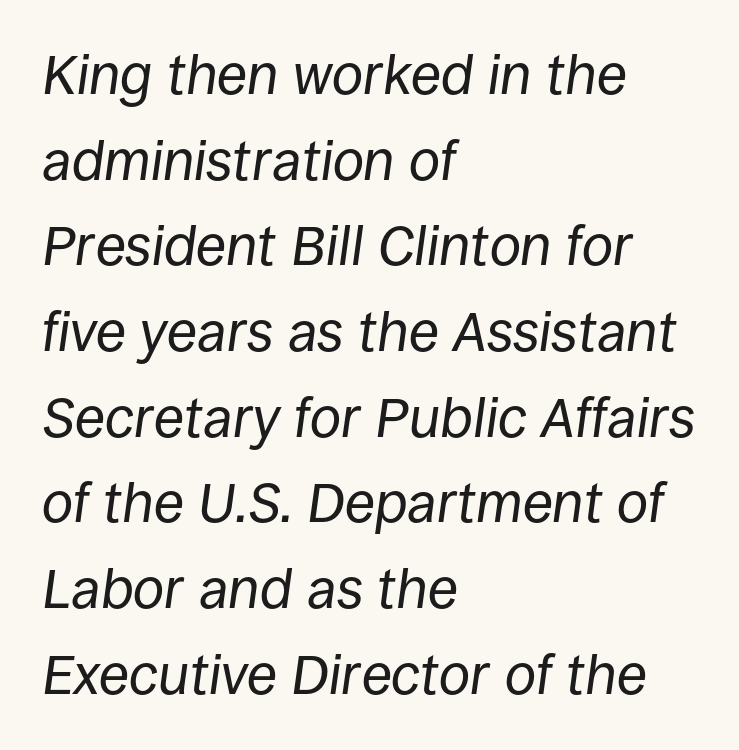
The image shows 56 px regular-weight type, italic (leaning right); set left-aligned, normal line spacing (1.53x), normal letter spacing, not underlined; low stroke contrast and a large x-height.
